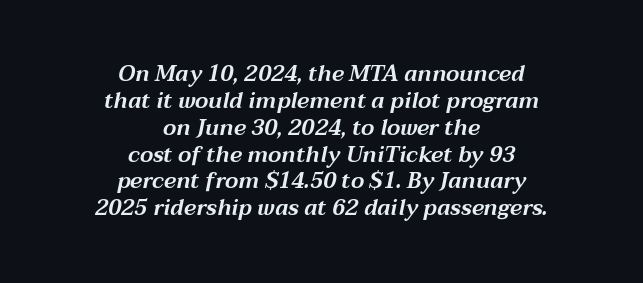
Q: Is the text italic (slanted)? A: Yes, it leans right by about 12 degrees.
Q: Is the text underlined? A: No.
Q: How is the paragraph aligned? A: Centered.
Q: Is the spacing between letters normal or unusually wide? A: Normal.
